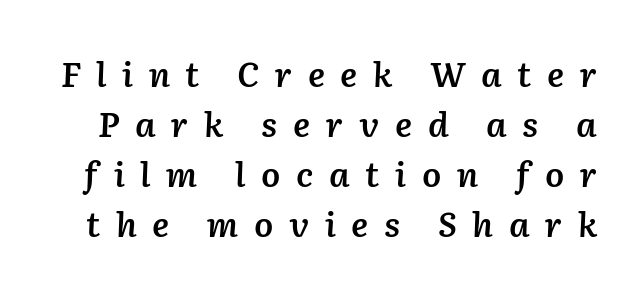
Q: Is the text bold? A: Semi-bold.
Q: Is the text italic (slanted)? A: Yes, it leans right by about 2 degrees.
Q: Is the text underlined? A: No.
Q: Is the spacing between letters normal or unusually wide? A: Unusually wide.
Q: Is the spacing between lines tight, normal or loose? A: Normal.
Q: Width (condensed, normal, or wide)? A: Normal.
Q: Stroke contrast? A: Low.
Q: x-height? A: Medium.
Q: Monospaced? A: No.
